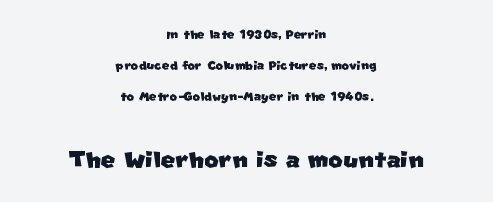
This sample uses plain, unmodified letter spacing. You get the small type first, then a jump to larger type. The space beneath each line is pristine and unruled. The letters advance in unequal steps, a hallmark of proportional type. The passage is arranged like a title page — every line centered. The text was rendered using a sans face with plain stroke endings.
